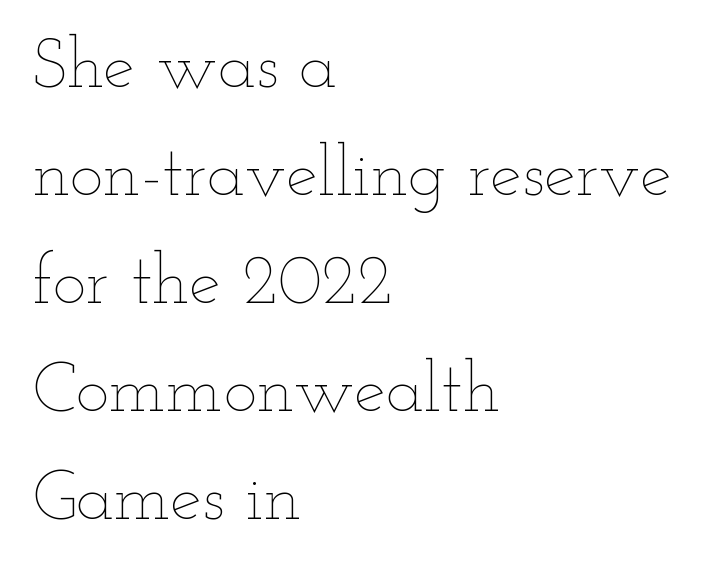
Q: Is the text bold? A: No.
Q: Is the text italic (slanted)? A: No, it is upright.
Q: Is the text underlined? A: No.
Q: How is the paragraph aligned? A: Left-aligned.
Q: Is the spacing between letters normal or unusually wide? A: Normal.
Q: Is the spacing between lines tight, normal or loose? A: Normal.
Q: Width (condensed, normal, or wide)? A: Wide.
Q: Stroke contrast? A: Low.
Q: x-height? A: Small.
Q: Monospaced? A: No.
